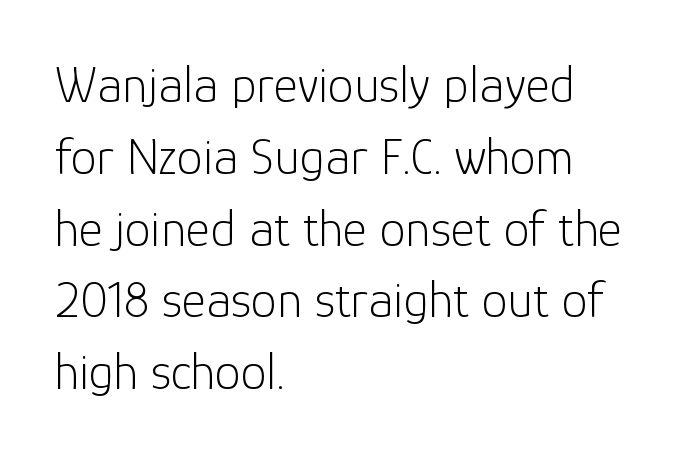
{"serif": "no", "italic": "no", "bold": "no", "weight": "light", "width": "normal", "stroke_contrast": "low", "x_height": "medium", "monospaced": "no", "underline": "no", "align": "left", "line_spacing": "normal", "line_spacing_ratio": 1.38, "letter_spacing": "normal", "letter_spacing_em": 0.0, "glyph_px": 52}
